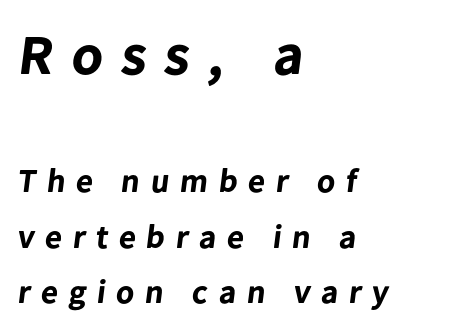
The image shows 57 px bold sans-serif type; set left-aligned, normal line spacing (1.69x), unusually wide letter spacing (+0.33 em), not underlined; the first (top) block is 1.73x larger; low stroke contrast and a medium x-height.
